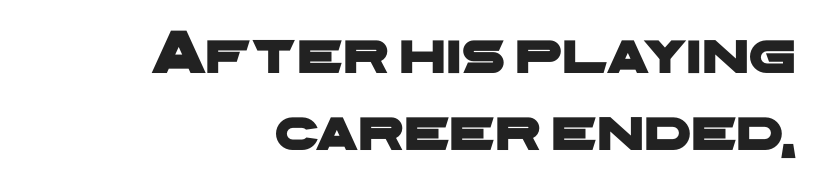
{"serif": "no", "width": "wide", "stroke_contrast": "low", "x_height": "medium", "monospaced": "no", "underline": "no", "align": "right", "line_spacing_ratio": 1.23, "letter_spacing": "normal", "letter_spacing_em": 0.0, "glyph_px": 63}
